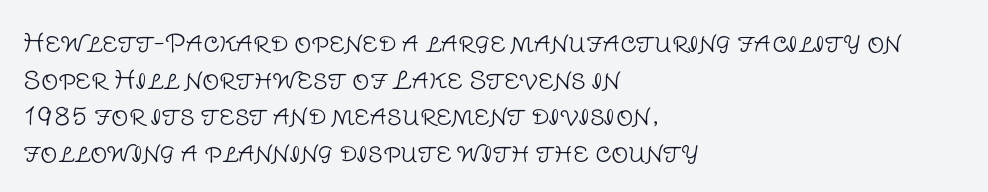
The image shows 24 px text type; set left-aligned, normal line spacing (1.53x), normal letter spacing, not underlined.
